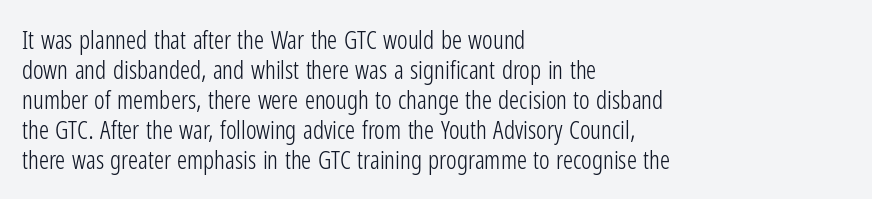
Stem width sits at or under what a default text font uses. Rendered with straight, roman letterforms. In CSS terms this would be text-align: left. Is the letter spacing exaggerated? No — it looks like the ordinary default.
